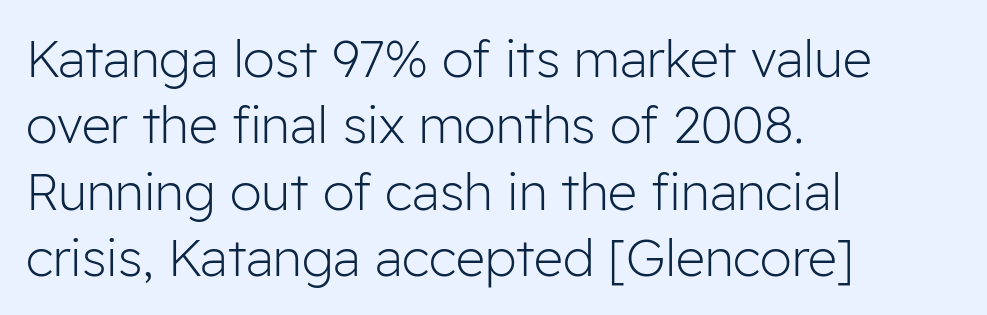
Where is the straight margin? On the left. Ordinary non-slanted type is in use. The weight tops out at a normal text grade. Does the leading feel generous? No, just average. Is the letter spacing exaggerated? No — it looks like the ordinary default.
